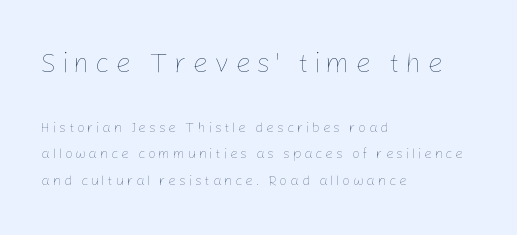
{"italic": "no", "bold": "no", "weight": "thin", "width": "normal", "stroke_contrast": "low", "x_height": "medium", "monospaced": "no", "underline": "no", "align": "left", "line_spacing_ratio": 1.88, "larger_block": "first", "size_ratio": 2.0, "glyph_px": 28}
